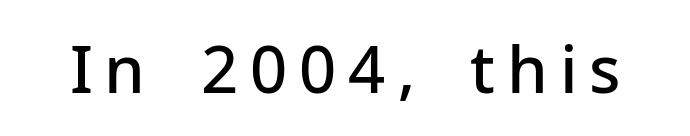
Q: Is the text bold? A: Semi-bold.
Q: Is the text italic (slanted)? A: No, it is upright.
Q: Is the typeface a serif or a sans-serif typeface? A: Sans-serif.
Q: Is the text underlined? A: No.
Q: Width (condensed, normal, or wide)? A: Normal.
Q: Stroke contrast? A: Low.
Q: x-height? A: Medium.
Q: Monospaced? A: No.
